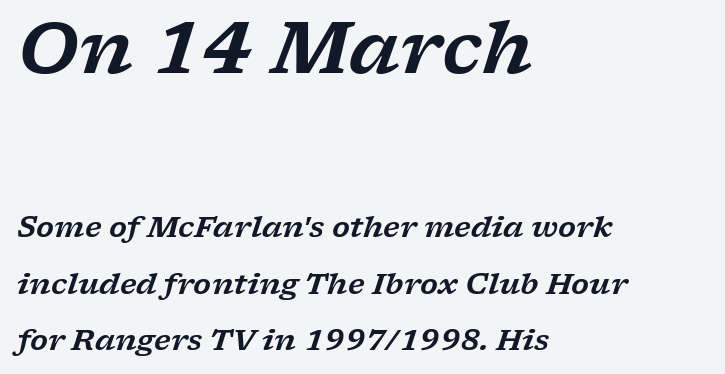
Proportional: the letters do not fall into vertical columns. This rendering uses left alignment, leaving the right contour irregular. Reading down the column, the eye jumps a long way to each next line. Inter-character spacing is left at the font's built-in metrics. Classification — serif. The glyphs look as if they've been sheared to an angle.
